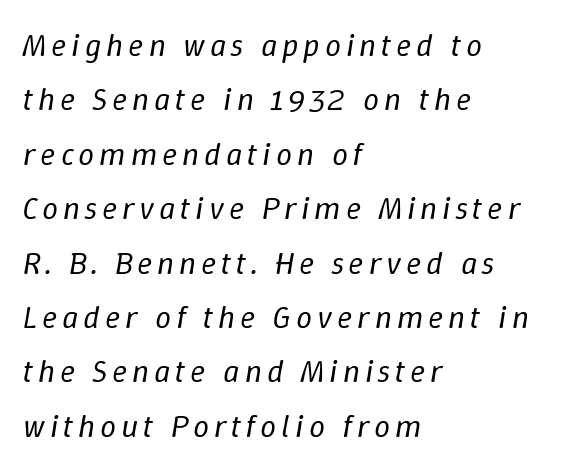
The image shows 32 px regular-weight type, italic (leaning right); set left-aligned, normal line spacing (1.7x), not underlined; low stroke contrast and a medium x-height.
